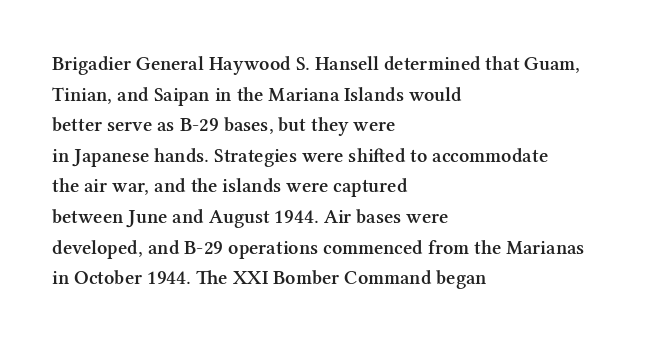
The image shows 20 px text type, upright; set left-aligned, normal line spacing (1.53x), normal letter spacing, not underlined.
